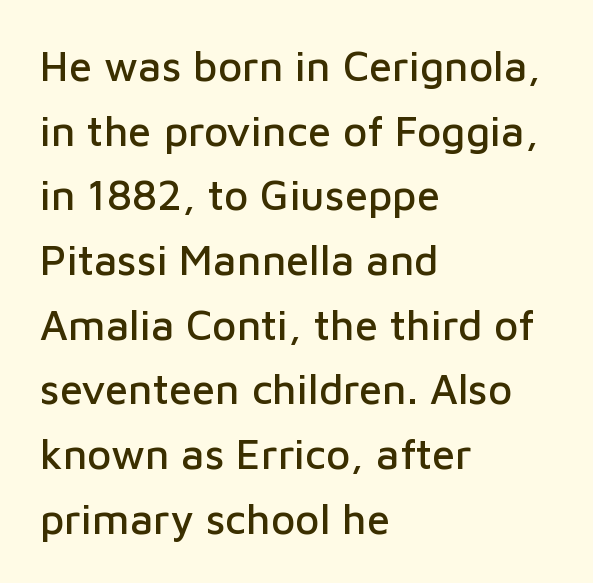
Is this a fixed-width face? No — the glyphs have proportional, varying widths. The foot of each line stays bare and open. What's the leading like? Ordinary, nothing unusual. If you drew a line through each stem, it would be perfectly vertical. The line texture is even and compact thanks to regular tracking.
